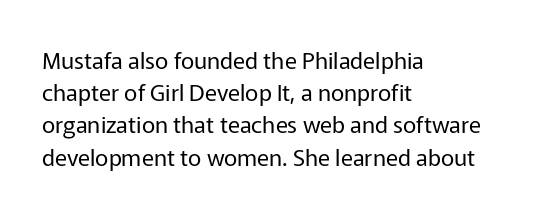
The image shows 23 px text type, upright; set left-aligned, normal line spacing (1.4x), normal letter spacing, not underlined.
